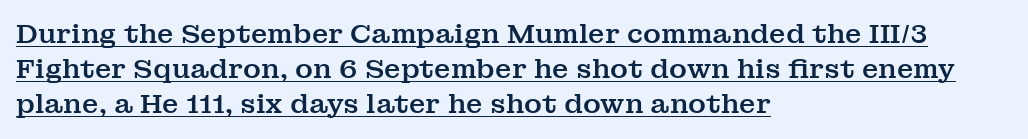
The image shows 27 px text type, upright; set left-aligned, normal line spacing (1.3x), normal letter spacing, underlined.
